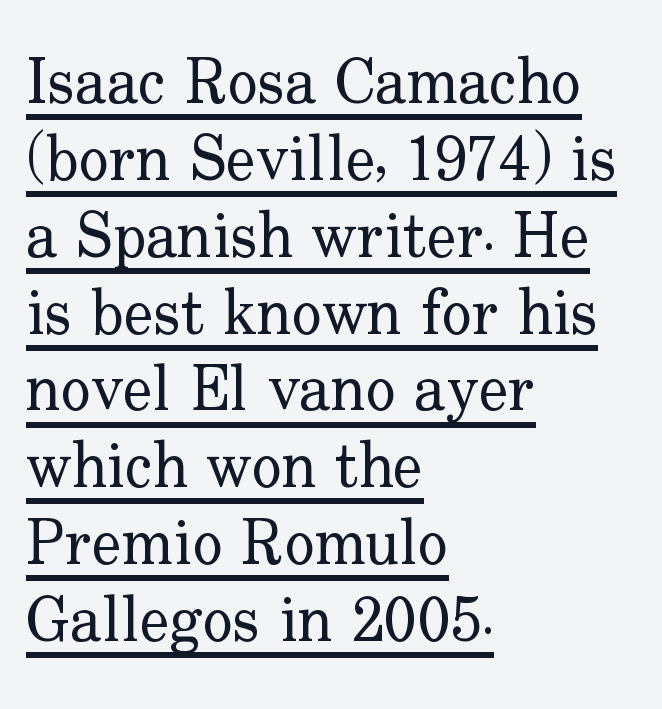
The image shows 63 px regular-weight serif type, upright; set left-aligned, line spacing 1.22x, normal letter spacing, underlined; low stroke contrast and a small x-height.
